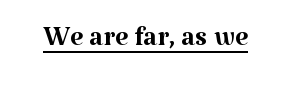
Q: Is the text bold? A: No.
Q: Is the text italic (slanted)? A: No, it is upright.
Q: Is the typeface a serif or a sans-serif typeface? A: Serif.
Q: Is the text underlined? A: Yes.
Q: Is the spacing between letters normal or unusually wide? A: Normal.
Q: Width (condensed, normal, or wide)? A: Normal.
Q: Stroke contrast? A: Medium.
Q: x-height? A: Medium.
Q: Monospaced? A: No.
